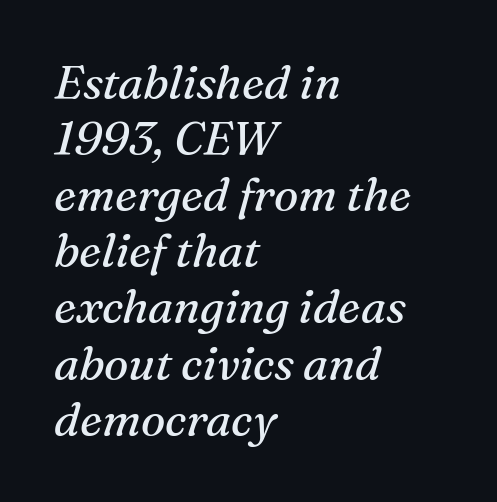
The image shows 46 px regular-weight serif type, italic (leaning right); set left-aligned, line spacing 1.22x, normal letter spacing, not underlined; medium stroke contrast and a medium x-height.
